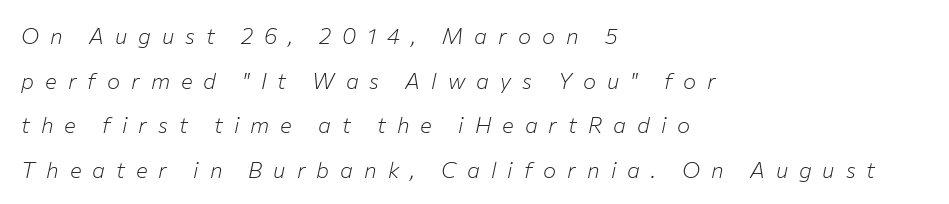
Each word looks stretched out because of the extra space between its letters. Is there much room between lines? Yes — plenty of vertical air separates them. Slant detected: the letters are inclined. The passage shown is not bold in any degree. Visually the block forms a straight wall on the left and a jagged coastline on the right. Honestly, there is no underline to notice here at all.
